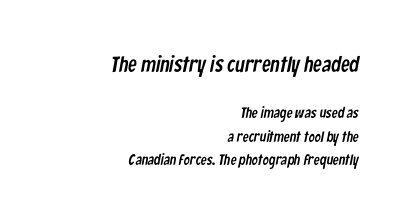
The rendering anchors every line to the right-hand side. Look at the tracking — it's just the regular setting, nothing added. Which chunk is bigger? The first one — the top block dwarfs the bottom. The leading is moderate, giving the passage an even texture.
